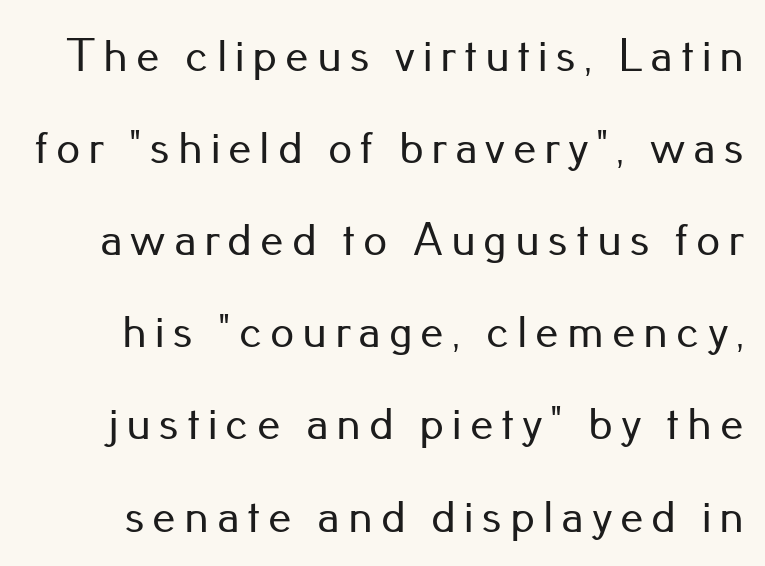
The image shows 47 px sans-serif type, upright; set loose line spacing (1.96x), not underlined; low stroke contrast and a small x-height.
